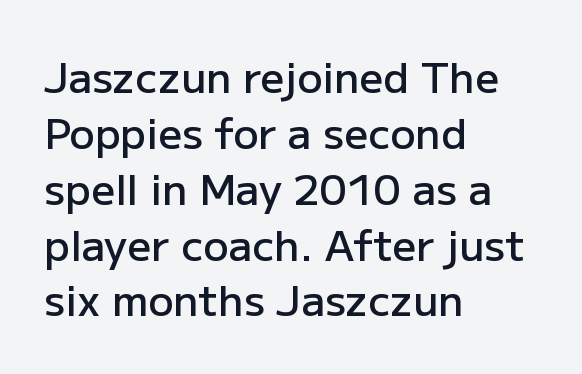
{"serif": "no", "italic": "no", "bold": "semi", "weight": "semibold", "width": "normal", "stroke_contrast": "low", "x_height": "medium", "monospaced": "no", "underline": "no", "align": "left", "line_spacing": "normal", "line_spacing_ratio": 1.33, "letter_spacing": "normal", "letter_spacing_em": 0.0, "glyph_px": 42}
